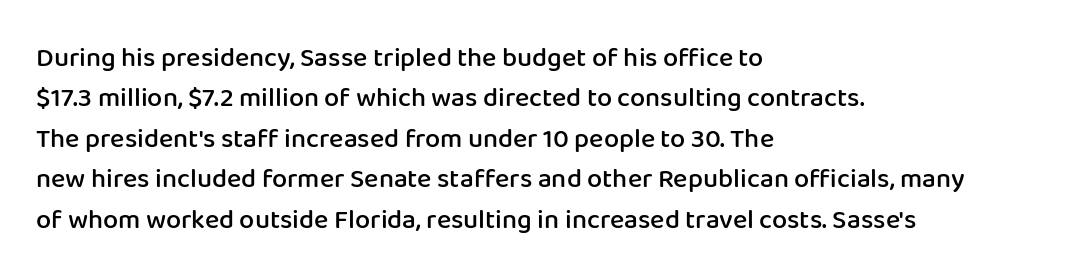
{"italic": "no", "bold": "semi", "underline": "no", "align": "left", "line_spacing": "normal", "line_spacing_ratio": 1.5, "letter_spacing": "normal", "letter_spacing_em": 0.0, "glyph_px": 27}
